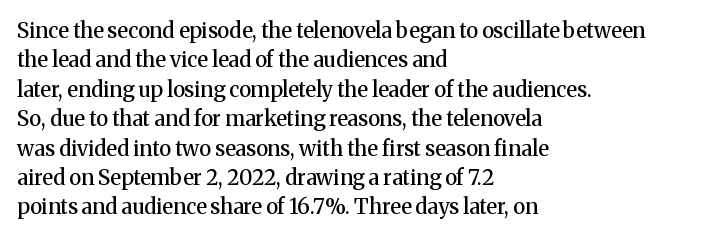
The space between consecutive lines is moderate. Its strokes are somewhat broadened, the hallmark of semibold type. Tracking value appears to be zero — textbook default spacing. These lines are set flush left with a ragged right edge. Underlining? Definitely not there. If you drew a line through each stem, it would be perfectly vertical.
